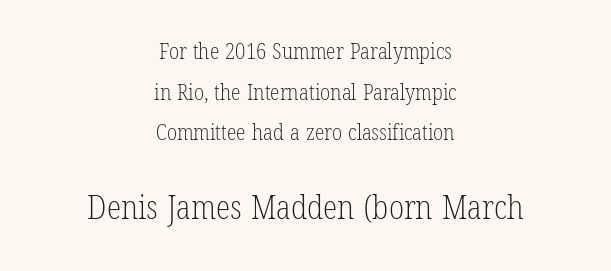
Q: Is the text bold? A: No.
Q: Is the text italic (slanted)? A: No, it is upright.
Q: Is the typeface a serif or a sans-serif typeface? A: Serif.
Q: Is the text underlined? A: No.
Q: How is the paragraph aligned? A: Centered.
Q: Is the spacing between letters normal or unusually wide? A: Normal.
Q: Which block of text is set in a larger size, the first (top) or the second (bottom)? A: The second (bottom) one.
Q: Width (condensed, normal, or wide)? A: Condensed.
Q: Stroke contrast? A: Low.
Q: x-height? A: Medium.
Q: Monospaced? A: No.
